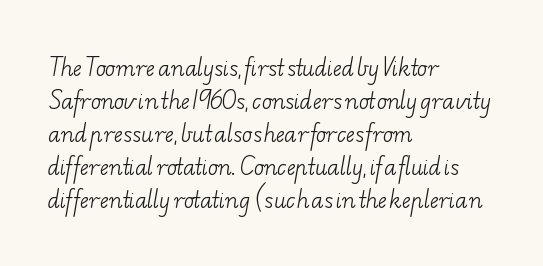
Spacing between characters is what you'd get straight out of the box. The letters look calm and open, with moderate or lighter stems. A bare baseline throughout the passage. The block of text has a typical density, with ordinary space between rows.
